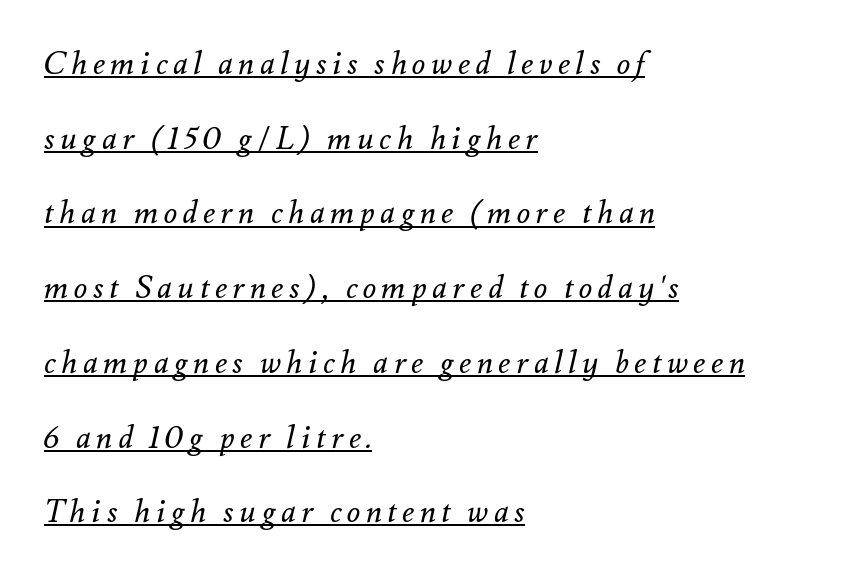
Q: Is the text bold? A: No.
Q: Is the text italic (slanted)? A: Yes, it leans right by about 12 degrees.
Q: Is the text underlined? A: Yes.
Q: How is the paragraph aligned? A: Left-aligned.
Q: Is the spacing between lines tight, normal or loose? A: Loose.
Q: Width (condensed, normal, or wide)? A: Normal.
Q: Stroke contrast? A: Medium.
Q: x-height? A: Small.
Q: Monospaced? A: No.
